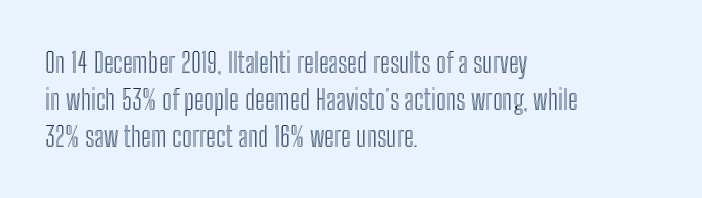
{"italic": "no", "width": "condensed", "x_height": "medium", "monospaced": "no", "underline": "no", "align": "left", "line_spacing": "normal", "line_spacing_ratio": 1.32, "letter_spacing": "normal", "letter_spacing_em": 0.0, "glyph_px": 28}
